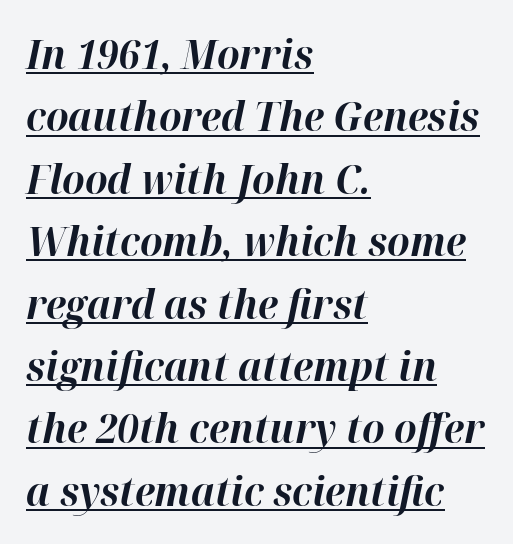
{"italic": "yes", "lean": "right", "slant_degrees": 12, "bold": "yes", "weight": "bold", "width": "normal", "stroke_contrast": "high", "x_height": "medium", "monospaced": "no", "underline": "yes", "align": "left", "line_spacing": "normal", "line_spacing_ratio": 1.56, "letter_spacing": "normal", "letter_spacing_em": 0.0, "glyph_px": 40}
